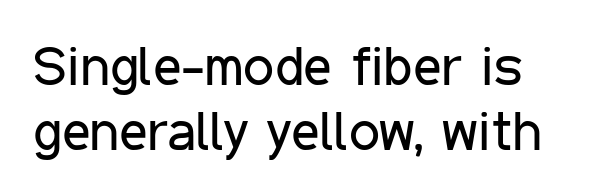
The image shows 55 px regular-weight, condensed sans-serif type, upright; set line spacing 1.18x, normal letter spacing, not underlined; low stroke contrast and a medium x-height.
